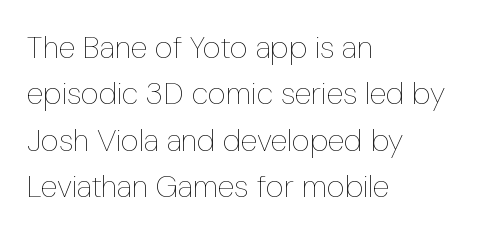
The rows are spaced the way most documents space them. The area under the type is left untouched. Stroke mass is kept to a normal reading level or below. Is this a fixed-width face? No — the glyphs have proportional, varying widths. When letters stand straight like this, we call the style roman or upright. The lines in this sample share a left origin and differ only in where they stop.
